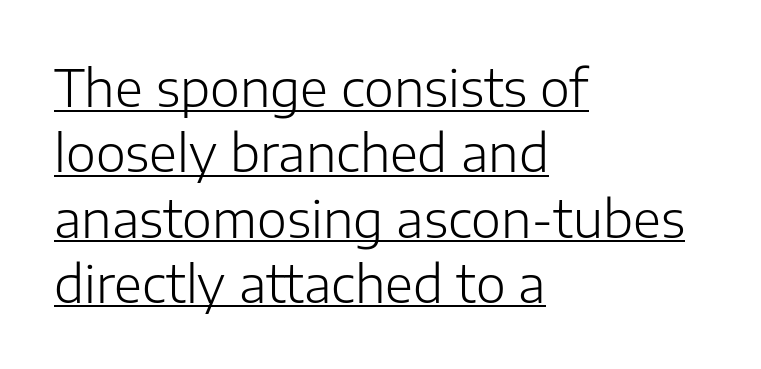
Q: Is the text bold? A: No.
Q: Is the text italic (slanted)? A: No, it is upright.
Q: Is the typeface a serif or a sans-serif typeface? A: Sans-serif.
Q: Is the text underlined? A: Yes.
Q: How is the paragraph aligned? A: Left-aligned.
Q: Is the spacing between letters normal or unusually wide? A: Normal.
Q: Is the spacing between lines tight, normal or loose? A: Normal.
Q: Width (condensed, normal, or wide)? A: Normal.
Q: Stroke contrast? A: Low.
Q: x-height? A: Medium.
Q: Monospaced? A: No.
